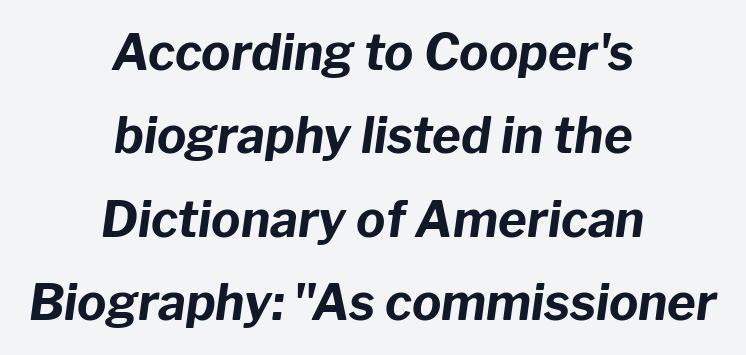
These lines are rendered in a variable-pitch font. Clear beneath every line of the passage. The leading is moderate, giving the passage an even texture. There is no visible air inserted between adjacent glyphs. The face used here has a pronounced slope to its letters.
